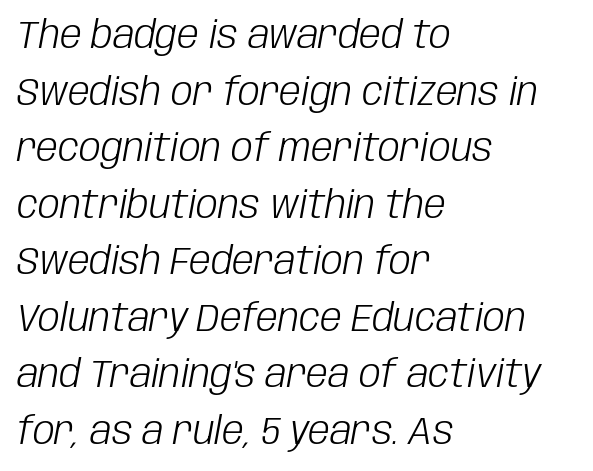
{"italic": "yes", "lean": "right", "slant_degrees": 10, "bold": "no", "weight": "light", "width": "condensed", "stroke_contrast": "low", "x_height": "large", "monospaced": "no", "underline": "no", "align": "left", "line_spacing": "normal", "line_spacing_ratio": 1.45, "letter_spacing": "normal", "letter_spacing_em": 0.0, "glyph_px": 39}
